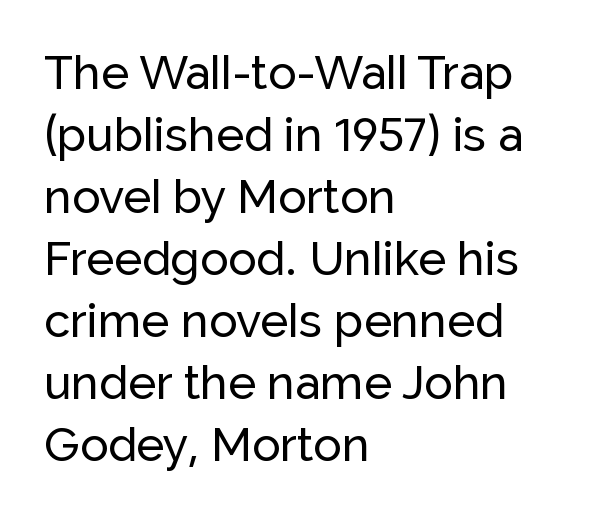
The image shows 47 px sans-serif type, upright; set left-aligned, normal line spacing (1.32x), normal letter spacing, not underlined; low stroke contrast and a medium x-height.
